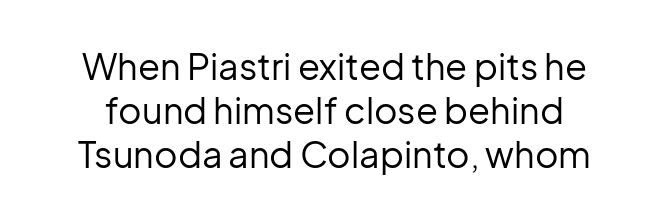
The image shows 36 px regular-weight sans-serif type, upright; set line spacing 1.22x, normal letter spacing, not underlined; low stroke contrast and a medium x-height.
